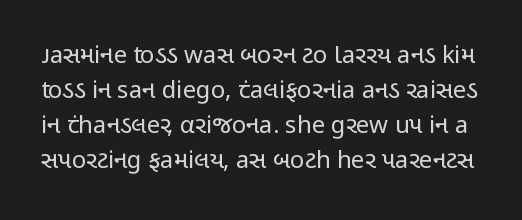
Italic? Not at all — the glyphs are vertical. The letters sit at their default tracking, neither squeezed nor spread. Vertically, the passage feels balanced, rows spaced as you'd expect. Quick note: underline off.
